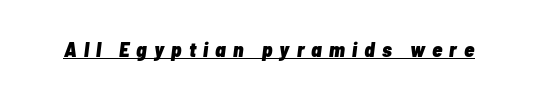
In designer terms, the underline attribute is active on this setting. Glyph-to-glyph distance is far greater than everyday printed text. Set as a true bold cut, around the 700 mark. In terms of posture, this sample is oblique.
